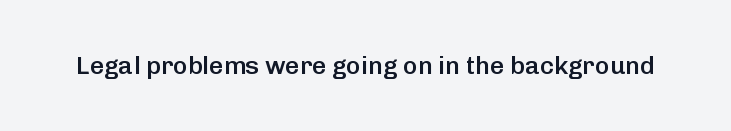
The letters stand upright; this is a roman face. Words appear dense and cohesive because spacing is normal. What weight is shown? A semibold, between regular and bold. The passage shown is not underscored anywhere.
